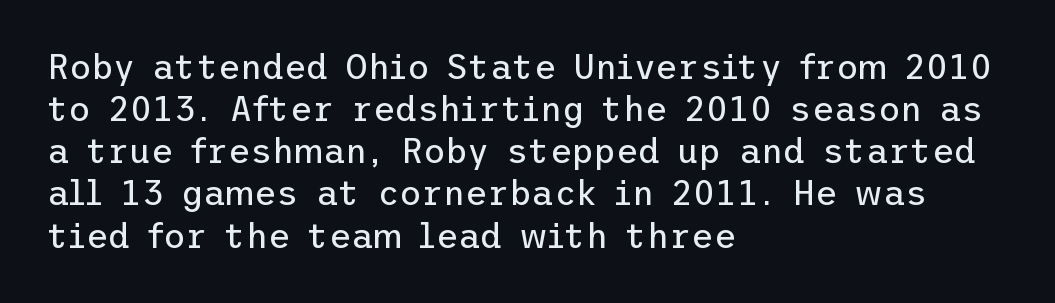
The image shows 34 px regular-weight sans-serif type, upright; set left-aligned, line spacing 1.24x, normal letter spacing, not underlined; low stroke contrast and a medium x-height.
